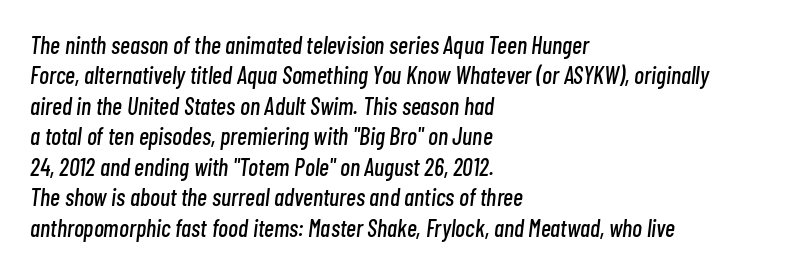
Q: Is the text italic (slanted)? A: Yes, it leans right by about 7 degrees.
Q: Is the text underlined? A: No.
Q: How is the paragraph aligned? A: Left-aligned.
Q: Is the spacing between letters normal or unusually wide? A: Normal.
Q: Is the spacing between lines tight, normal or loose? A: Normal.
